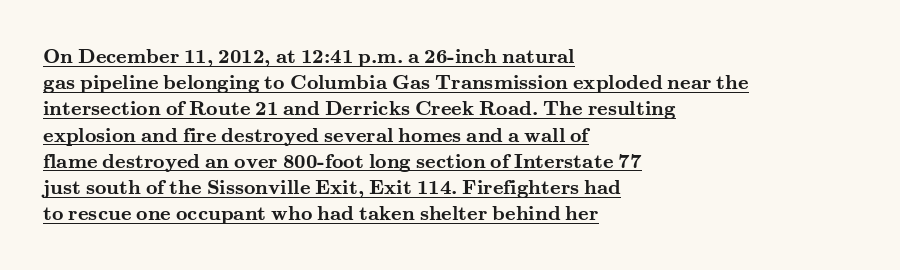
Q: Is the text bold? A: Yes.
Q: Is the text italic (slanted)? A: No, it is upright.
Q: Is the text underlined? A: Yes.
Q: How is the paragraph aligned? A: Left-aligned.
Q: Is the spacing between letters normal or unusually wide? A: Normal.
Q: Is the spacing between lines tight, normal or loose? A: Normal.
